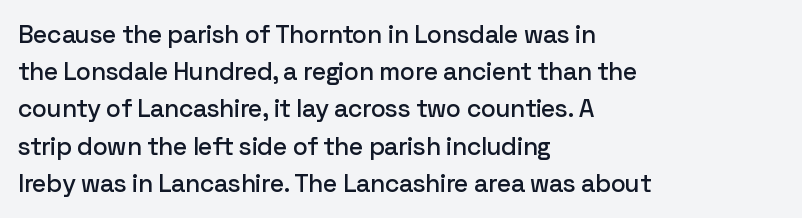
Q: Is the text italic (slanted)? A: No, it is upright.
Q: Is the text underlined? A: No.
Q: How is the paragraph aligned? A: Left-aligned.
Q: Is the spacing between letters normal or unusually wide? A: Normal.
Q: Is the spacing between lines tight, normal or loose? A: Normal.
